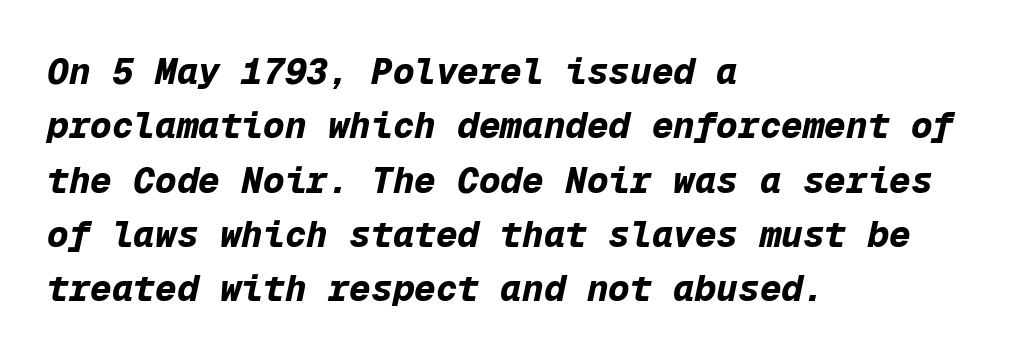
Compared with typical body copy, the letter spacing here is the same. Notice how the stems are inclined rather than vertical — that's the hallmark of italics. Spacing verdict: monospaced, one width for all characters. Plain, unruled lines of type. You'd pick this weight for a headline — it's a proper bold.
